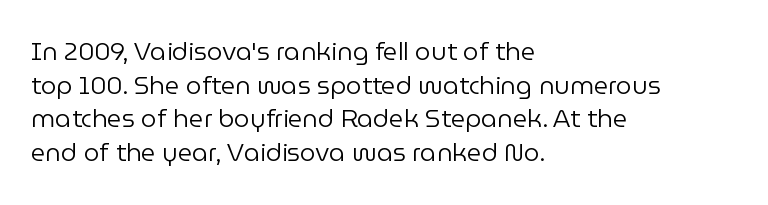
Honestly, there is no underline to notice here at all. When letters stand straight like this, we call the style roman or upright. The passage shown stacks its lines at a standard gap. Horizontal alignment here is leftward, the default for most running prose. Ink coverage per letter is moderate at most.
